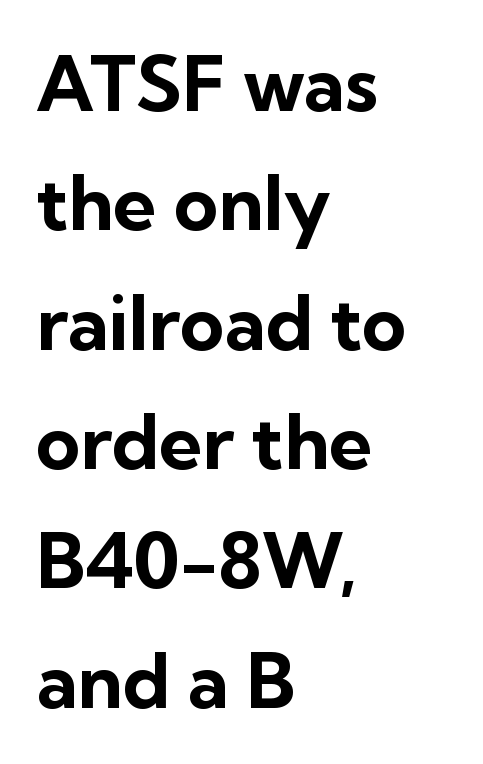
{"serif": "no", "italic": "no", "bold": "yes", "weight": "bold", "width": "normal", "stroke_contrast": "low", "x_height": "medium", "monospaced": "no", "underline": "no", "align": "left", "line_spacing": "normal", "line_spacing_ratio": 1.57, "letter_spacing": "normal", "letter_spacing_em": 0.0, "glyph_px": 76}
